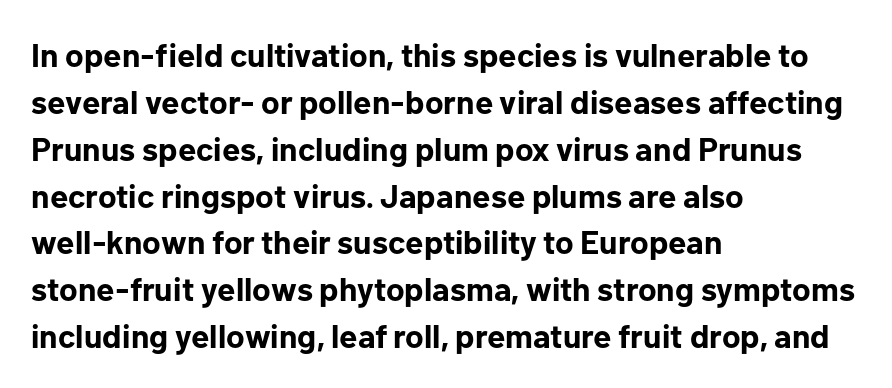
The image shows 33 px bold sans-serif type, upright; set left-aligned, normal line spacing (1.42x), normal letter spacing, not underlined; low stroke contrast and a medium x-height.
